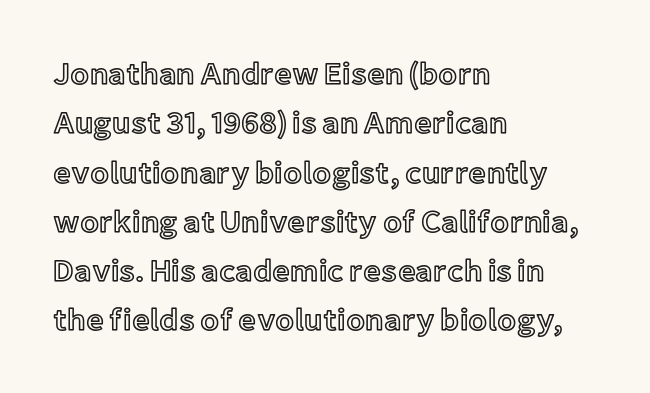
Think of a printed novel: that variable character pitch is what you see here. The paragraph has a hard left edge and a soft right edge. Plain, unruled lines of type. A normal amount of white space separates one row of letters from the next.
